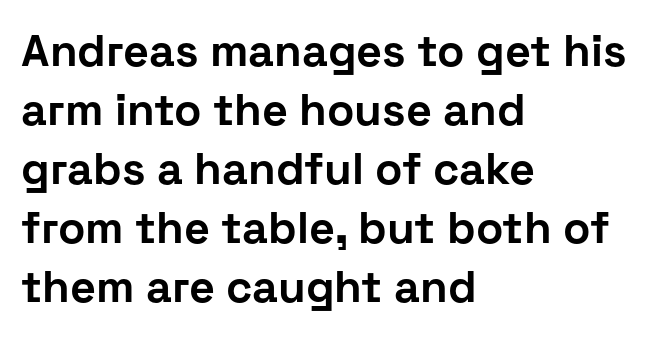
{"serif": "no", "italic": "no", "bold": "yes", "weight": "bold", "width": "normal", "stroke_contrast": "low", "x_height": "medium", "monospaced": "no", "underline": "no", "align": "left", "line_spacing": "normal", "line_spacing_ratio": 1.31, "letter_spacing": "normal", "letter_spacing_em": 0.0, "glyph_px": 45}
